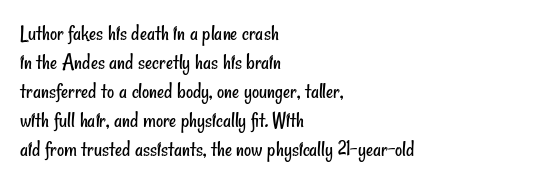
{"bold": "no", "underline": "no", "align": "left", "line_spacing": "normal", "line_spacing_ratio": 1.32, "letter_spacing": "normal", "letter_spacing_em": 0.0, "glyph_px": 22}
